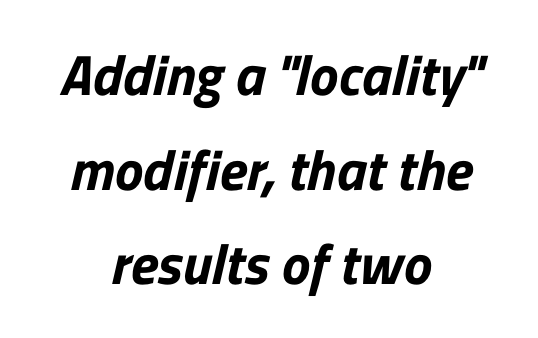
Alignment: centered. Beneath every word, the page is bare. The rendering uses natural spacing where letterforms have individual widths. Check where the strokes stop: nothing finishes them off — pure sans.
